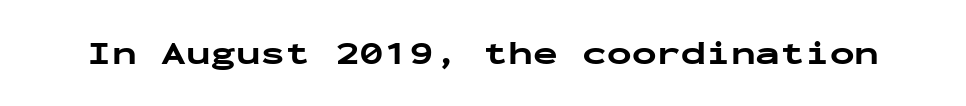
The image shows 33 px bold, wide sans-serif type, upright, monospaced; set normal letter spacing, not underlined; low stroke contrast and a medium x-height.
